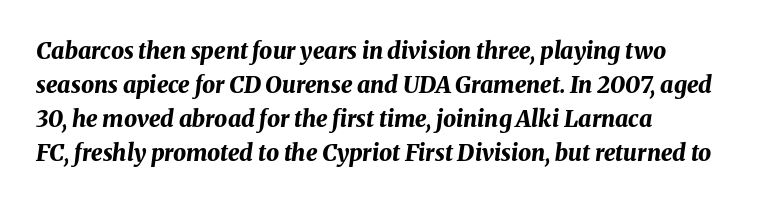
{"italic": "yes", "lean": "right", "slant_degrees": 8, "bold": "yes", "underline": "no", "align": "left", "line_spacing": "normal", "line_spacing_ratio": 1.48, "letter_spacing": "normal", "letter_spacing_em": 0.0, "glyph_px": 23}
